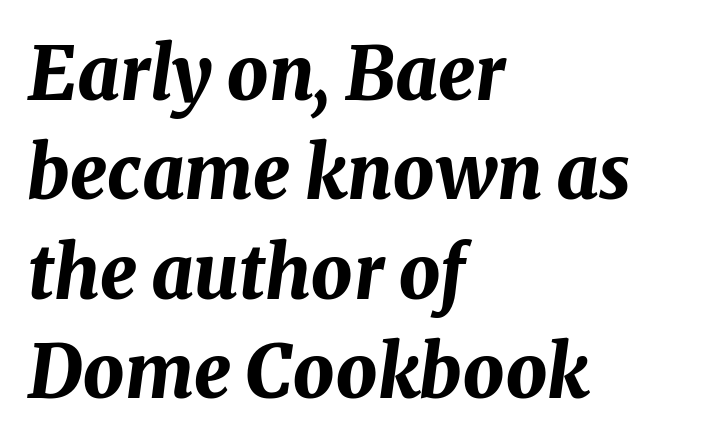
{"italic": "yes", "lean": "right", "slant_degrees": 8, "bold": "yes", "weight": "bold", "width": "normal", "stroke_contrast": "medium", "x_height": "medium", "monospaced": "no", "underline": "no", "align": "left", "line_spacing": "normal", "line_spacing_ratio": 1.36, "letter_spacing": "normal", "letter_spacing_em": 0.0, "glyph_px": 73}
